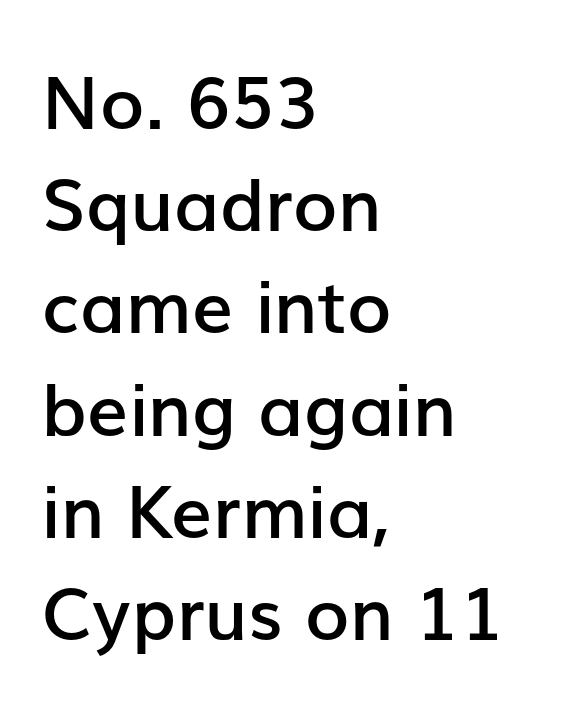
Q: Is the text bold? A: Semi-bold.
Q: Is the text italic (slanted)? A: No, it is upright.
Q: Is the typeface a serif or a sans-serif typeface? A: Sans-serif.
Q: Is the text underlined? A: No.
Q: How is the paragraph aligned? A: Left-aligned.
Q: Is the spacing between letters normal or unusually wide? A: Normal.
Q: Is the spacing between lines tight, normal or loose? A: Normal.
Q: Width (condensed, normal, or wide)? A: Normal.
Q: Stroke contrast? A: Low.
Q: x-height? A: Medium.
Q: Monospaced? A: No.
